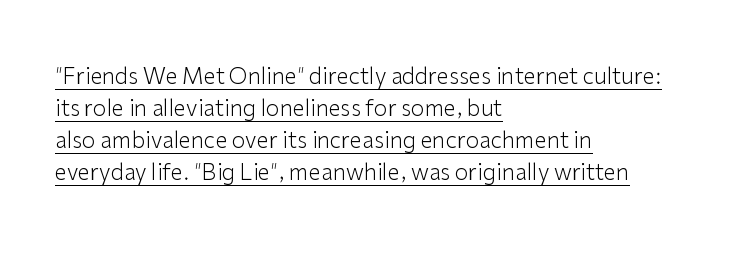
The image shows 22 px text type, upright; set left-aligned, normal line spacing (1.46x), normal letter spacing, underlined.
